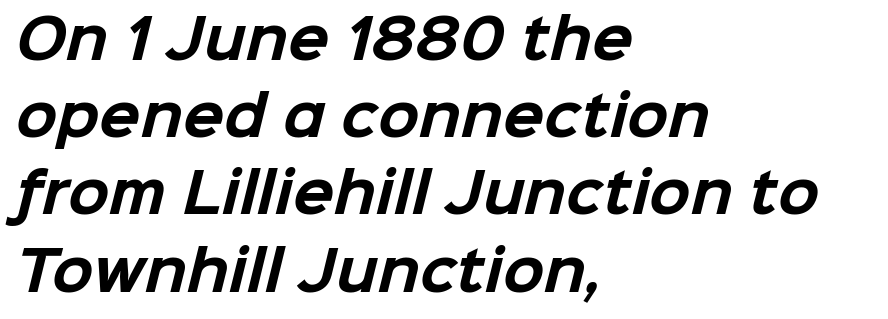
Q: Is the text bold? A: Yes.
Q: Is the typeface a serif or a sans-serif typeface? A: Sans-serif.
Q: Is the text underlined? A: No.
Q: How is the paragraph aligned? A: Left-aligned.
Q: Is the spacing between letters normal or unusually wide? A: Normal.
Q: Is the spacing between lines tight, normal or loose? A: Normal.
Q: Width (condensed, normal, or wide)? A: Normal.
Q: Stroke contrast? A: Low.
Q: x-height? A: Medium.
Q: Monospaced? A: No.
